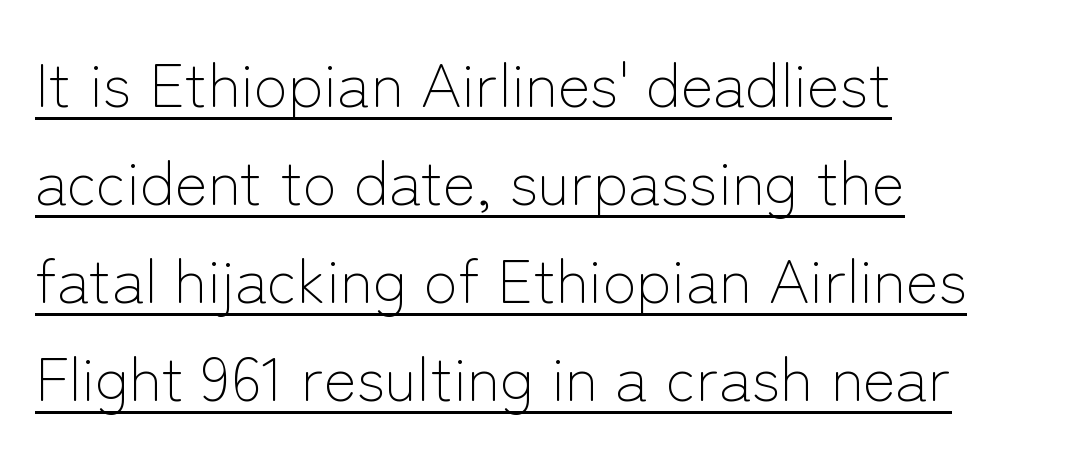
Q: Is the text bold? A: No.
Q: Is the text italic (slanted)? A: No, it is upright.
Q: Is the typeface a serif or a sans-serif typeface? A: Sans-serif.
Q: Is the text underlined? A: Yes.
Q: How is the paragraph aligned? A: Left-aligned.
Q: Is the spacing between letters normal or unusually wide? A: Normal.
Q: Is the spacing between lines tight, normal or loose? A: Normal.
Q: Width (condensed, normal, or wide)? A: Normal.
Q: Stroke contrast? A: Low.
Q: x-height? A: Medium.
Q: Monospaced? A: No.
